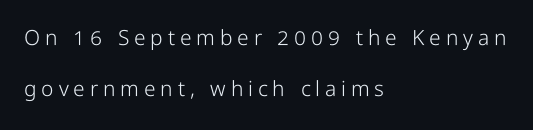
Q: Is the text bold? A: No.
Q: Is the text italic (slanted)? A: No, it is upright.
Q: Is the text underlined? A: No.
Q: How is the paragraph aligned? A: Left-aligned.
Q: Is the spacing between letters normal or unusually wide? A: Unusually wide.
Q: Is the spacing between lines tight, normal or loose? A: Loose.
